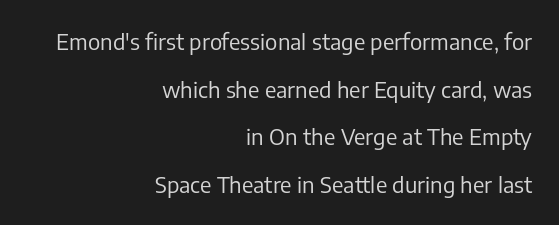
{"italic": "no", "bold": "no", "underline": "no", "align": "right", "line_spacing": "loose", "line_spacing_ratio": 2.16, "letter_spacing": "normal", "letter_spacing_em": 0.0, "glyph_px": 22}
